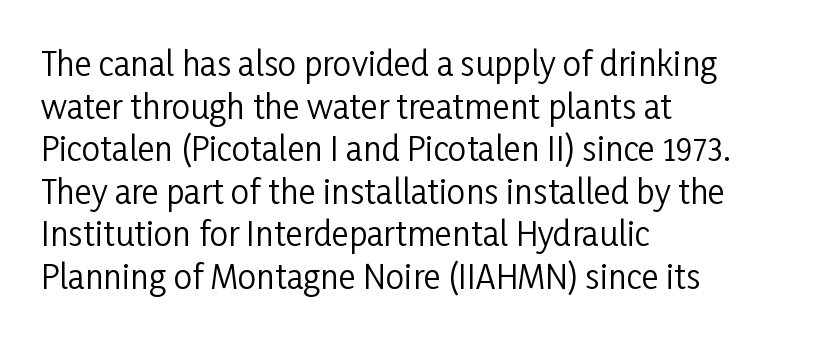
To sum up the face: it is a sans, with no serifs. The rendering keeps characters at their native spacing. The characters are drawn with everyday or finer stroke widths. Leading matches the norm, producing a regular column. The rendering uses natural spacing where letterforms have individual widths. These lines are set flush left with a ragged right edge.
